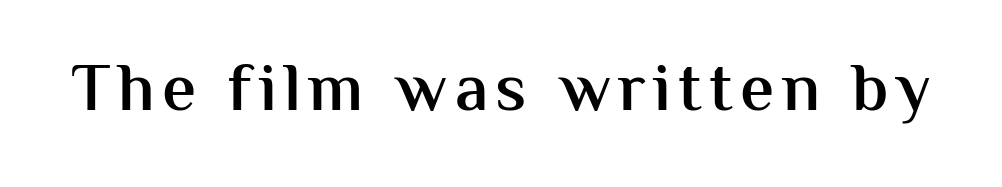
{"serif": "no", "italic": "no", "bold": "semi", "weight": "semibold", "width": "normal", "stroke_contrast": "medium", "x_height": "medium", "monospaced": "no", "underline": "no", "glyph_px": 68}
